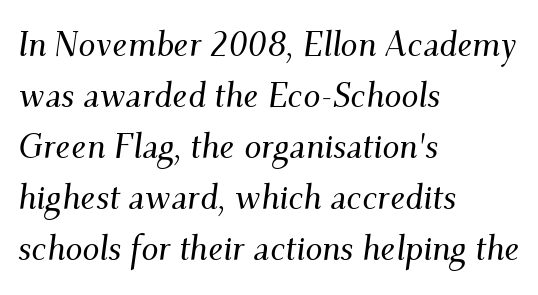
Q: Is the text italic (slanted)? A: Yes, it leans right by about 9 degrees.
Q: Is the typeface a serif or a sans-serif typeface? A: Serif.
Q: Is the text underlined? A: No.
Q: How is the paragraph aligned? A: Left-aligned.
Q: Is the spacing between letters normal or unusually wide? A: Normal.
Q: Is the spacing between lines tight, normal or loose? A: Normal.
Q: Width (condensed, normal, or wide)? A: Normal.
Q: Stroke contrast? A: Medium.
Q: x-height? A: Small.
Q: Monospaced? A: No.
